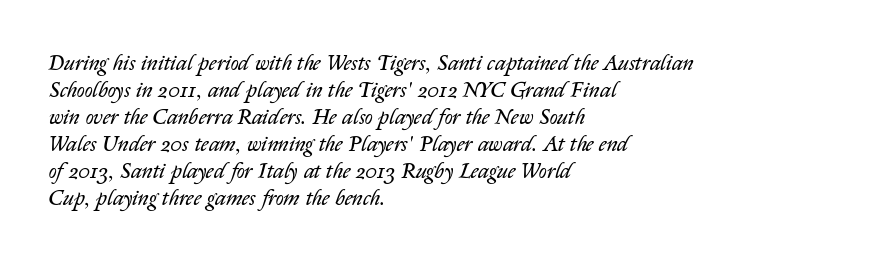
Observe the lean: these are italic letterforms. The string is rendered with underlining switched off. The weight tops out at a normal text grade. This sample is left-justified, so line endings fall wherever the words run out. There is no visible air inserted between adjacent glyphs.
